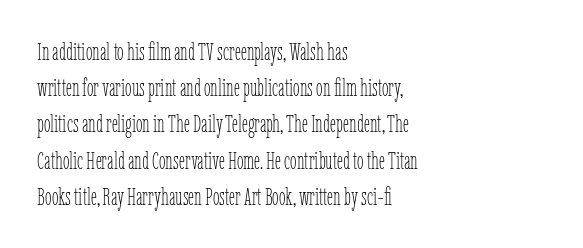
{"italic": "no", "bold": "no", "underline": "no", "align": "left", "line_spacing": "normal", "line_spacing_ratio": 1.51, "letter_spacing": "normal", "letter_spacing_em": 0.0, "glyph_px": 24}
